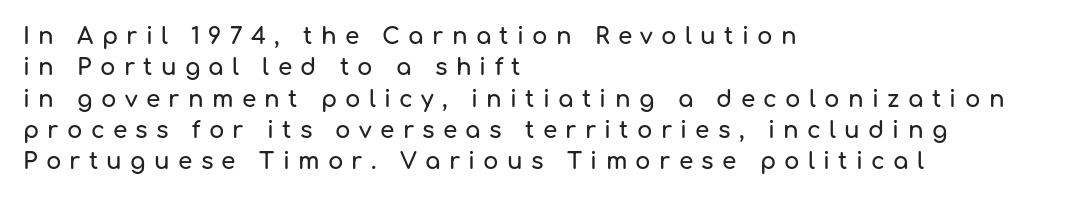
Q: Is the text italic (slanted)? A: No, it is upright.
Q: Is the text underlined? A: No.
Q: How is the paragraph aligned? A: Left-aligned.
Q: Is the spacing between letters normal or unusually wide? A: Unusually wide.
Q: Is the spacing between lines tight, normal or loose? A: Normal.
